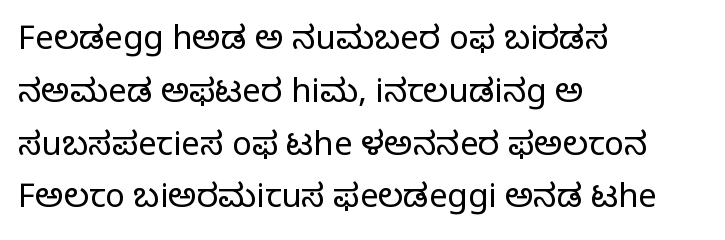
{"serif": "no", "italic": "no", "bold": "no", "weight": "light", "width": "normal", "stroke_contrast": "low", "x_height": "medium", "monospaced": "no", "underline": "no", "align": "left", "line_spacing": "normal", "line_spacing_ratio": 1.6, "letter_spacing": "normal", "letter_spacing_em": 0.0, "glyph_px": 33}
